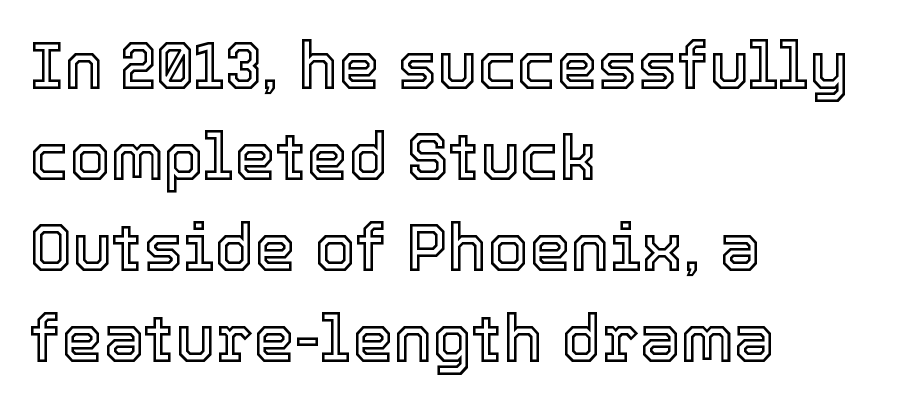
{"italic": "no", "width": "normal", "x_height": "medium", "monospaced": "no", "underline": "no", "align": "left", "line_spacing": "normal", "line_spacing_ratio": 1.38, "letter_spacing": "normal", "letter_spacing_em": 0.0, "glyph_px": 66}
